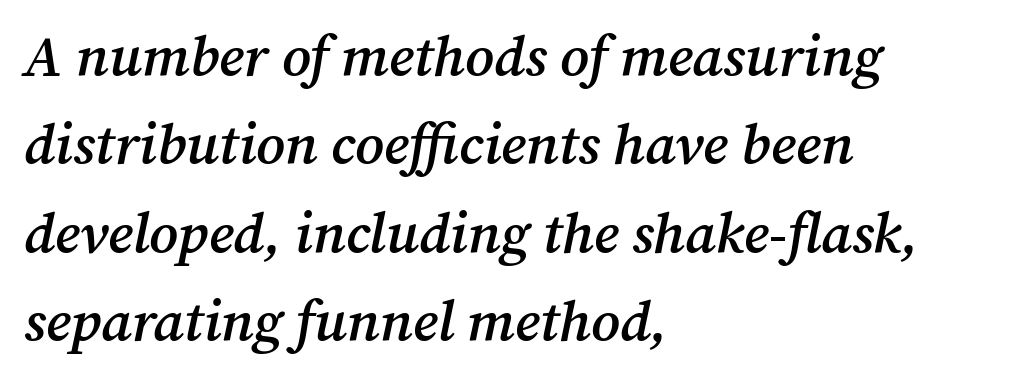
{"serif": "yes", "italic": "yes", "lean": "right", "slant_degrees": 12, "bold": "semi", "weight": "semibold", "width": "normal", "stroke_contrast": "medium", "x_height": "medium", "monospaced": "no", "underline": "no", "align": "left", "line_spacing": "normal", "line_spacing_ratio": 1.55, "letter_spacing": "normal", "letter_spacing_em": 0.0, "glyph_px": 57}
